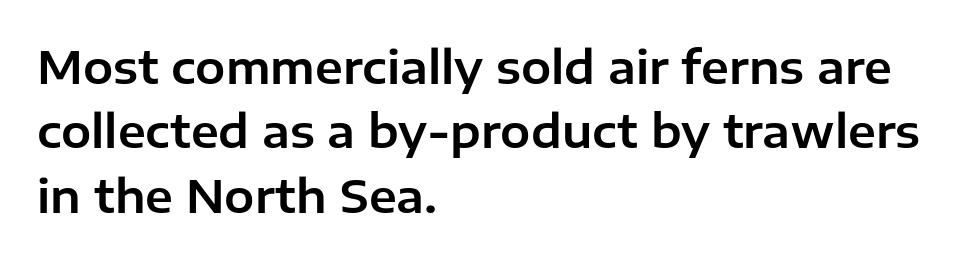
Q: Is the text italic (slanted)? A: No, it is upright.
Q: Is the typeface a serif or a sans-serif typeface? A: Sans-serif.
Q: Is the text underlined? A: No.
Q: How is the paragraph aligned? A: Left-aligned.
Q: Is the spacing between letters normal or unusually wide? A: Normal.
Q: Is the spacing between lines tight, normal or loose? A: Normal.
Q: Width (condensed, normal, or wide)? A: Normal.
Q: Stroke contrast? A: Low.
Q: x-height? A: Medium.
Q: Monospaced? A: No.
